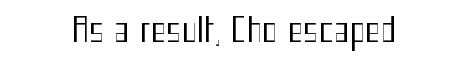
Q: Is the text bold? A: No.
Q: Is the text italic (slanted)? A: No, it is upright.
Q: Is the typeface a serif or a sans-serif typeface? A: Sans-serif.
Q: Is the text underlined? A: No.
Q: How is the paragraph aligned? A: Centered.
Q: Is the spacing between letters normal or unusually wide? A: Normal.
Q: Width (condensed, normal, or wide)? A: Condensed.
Q: Stroke contrast? A: Medium.
Q: x-height? A: Medium.
Q: Monospaced? A: No.
